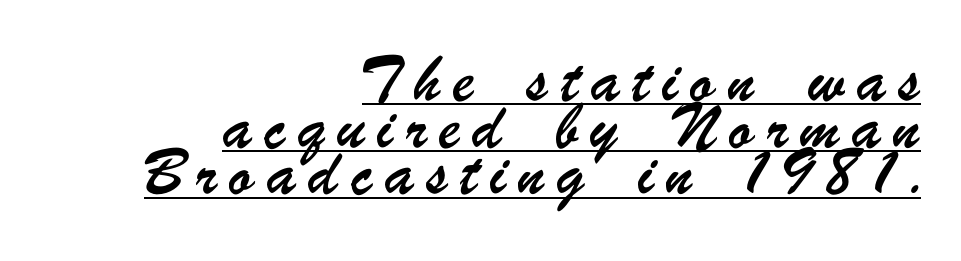
Leading matches the norm, producing a regular column. Descenders here cross a horizontal rule under the line. Are there feet on the stems? There aren't — it's a sans. A flush-right, rag-left setting is used for this passage. Substantial extra tracking has been applied to these lines.
